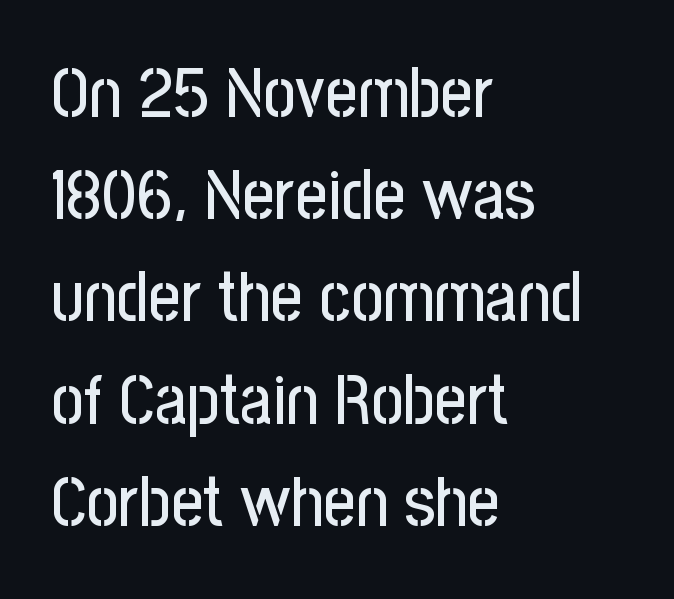
This sample has the flowing, uneven cadence of proportional lettering. The horizontal fit of the characters is conventional and even. The vertical gap from one line to the next is medium. Rule under the text: the space is simply empty.
